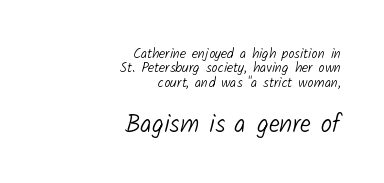
Q: Is the text bold? A: No.
Q: Is the text underlined? A: No.
Q: How is the paragraph aligned? A: Right-aligned.
Q: Is the spacing between letters normal or unusually wide? A: Normal.
Q: Is the spacing between lines tight, normal or loose? A: Tight.
Q: Which block of text is set in a larger size, the first (top) or the second (bottom)? A: The second (bottom) one.
